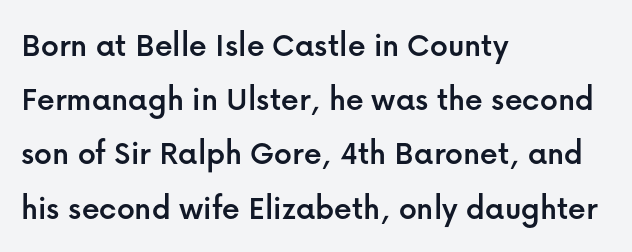
Q: Is the text italic (slanted)? A: No, it is upright.
Q: Is the typeface a serif or a sans-serif typeface? A: Sans-serif.
Q: Is the text underlined? A: No.
Q: How is the paragraph aligned? A: Left-aligned.
Q: Is the spacing between letters normal or unusually wide? A: Normal.
Q: Is the spacing between lines tight, normal or loose? A: Normal.
Q: Width (condensed, normal, or wide)? A: Normal.
Q: Stroke contrast? A: Low.
Q: x-height? A: Medium.
Q: Monospaced? A: No.
